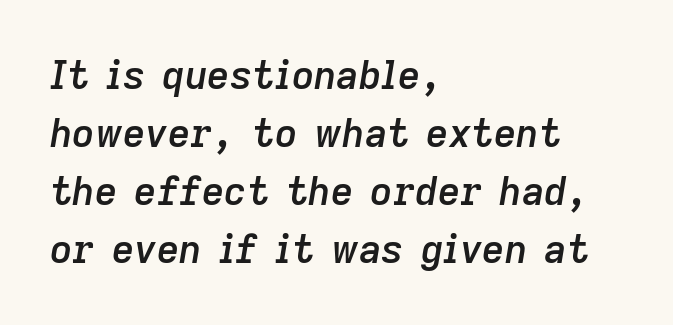
Underlining? Definitely not there. The letterforms sit shoulder to shoulder at normal distance. Would a proofreader flag this as italicized? Yes. Reading down the block, your eye returns to a fixed left position each line.
